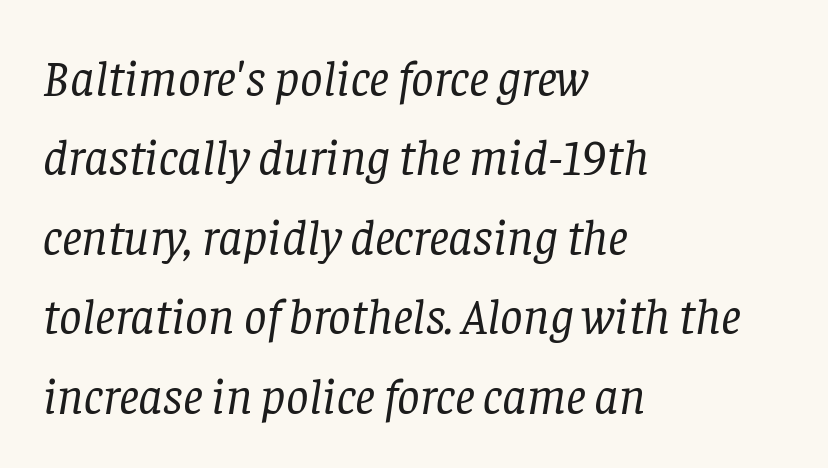
{"serif": "yes", "italic": "yes", "lean": "right", "slant_degrees": 8, "bold": "no", "weight": "regular", "width": "normal", "stroke_contrast": "low", "x_height": "large", "monospaced": "no", "underline": "no", "align": "left", "line_spacing": "normal", "line_spacing_ratio": 1.59, "letter_spacing": "normal", "letter_spacing_em": 0.0, "glyph_px": 50}
